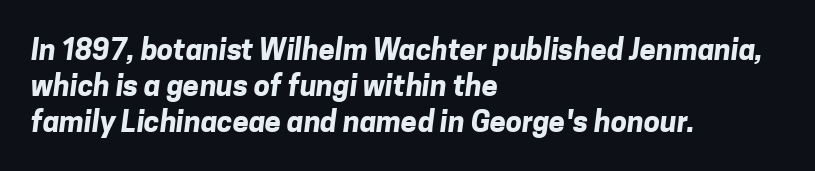
The image shows 29 px bold sans-serif type; set left-aligned, line spacing 1.24x, normal letter spacing, not underlined; low stroke contrast and a medium x-height.
